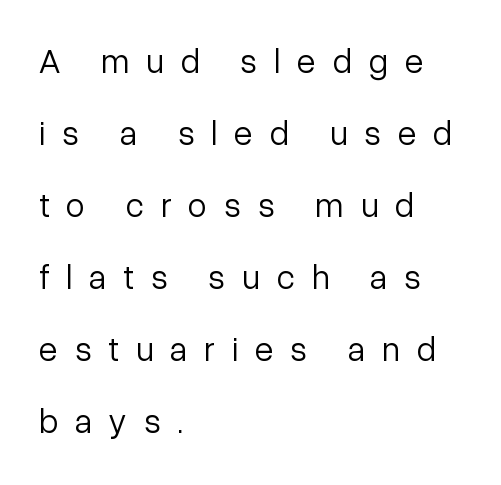
This block would shrink considerably if given ordinary leading; it's expanded now. Here the glyphs are tracked loosely, breaking word shapes into spaced letters. The rendering uses natural spacing where letterforms have individual widths. Is the block centered? No — it sits flush against the left margin. Underlining? Definitely not there.
